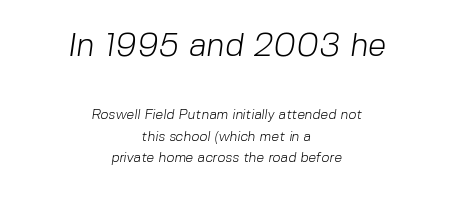
{"serif": "no", "bold": "no", "weight": "light", "width": "normal", "stroke_contrast": "low", "x_height": "medium", "monospaced": "no", "underline": "no", "align": "center", "line_spacing": "normal", "line_spacing_ratio": 1.54, "letter_spacing": "normal", "letter_spacing_em": 0.0, "larger_block": "first", "size_ratio": 2.36, "glyph_px": 33}
